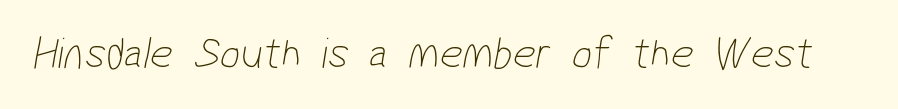
The image shows 45 px thin, condensed sans-serif type; set normal letter spacing, not underlined; low stroke contrast and a medium x-height.
